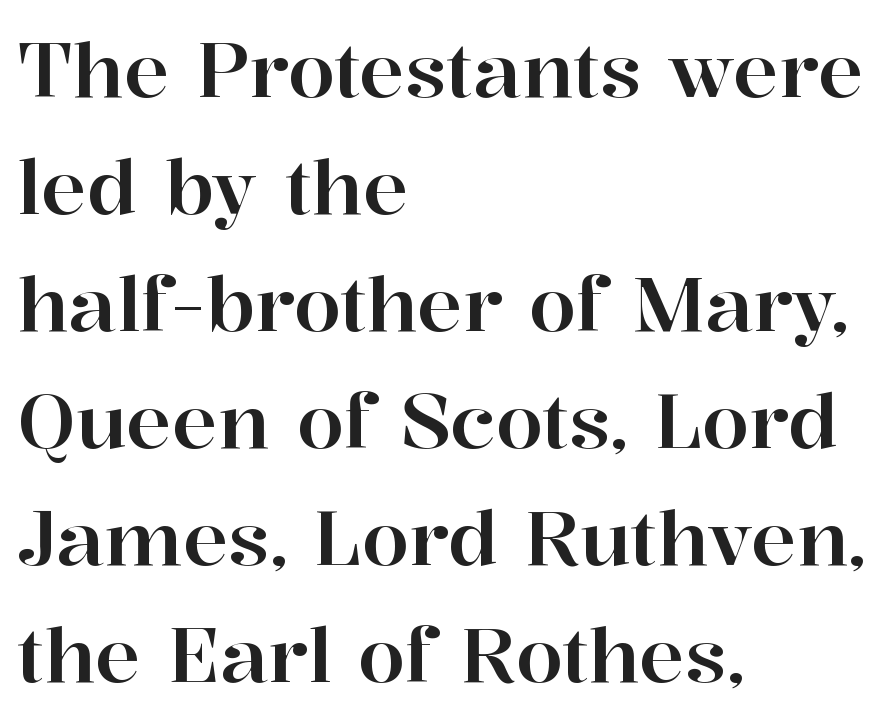
The image shows 76 px serif type, upright; set left-aligned, normal line spacing (1.54x), normal letter spacing, not underlined; high stroke contrast and a medium x-height.
